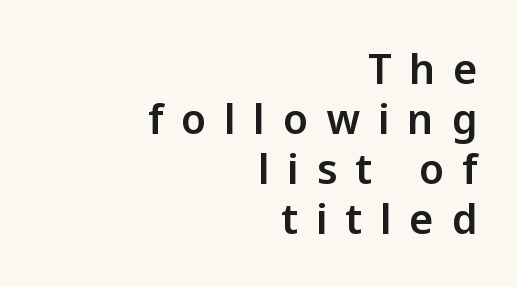
{"serif": "no", "italic": "no", "width": "normal", "stroke_contrast": "low", "x_height": "medium", "monospaced": "no", "underline": "no", "align": "right", "line_spacing_ratio": 1.22, "letter_spacing": "wide", "letter_spacing_em": 0.44, "glyph_px": 41}
